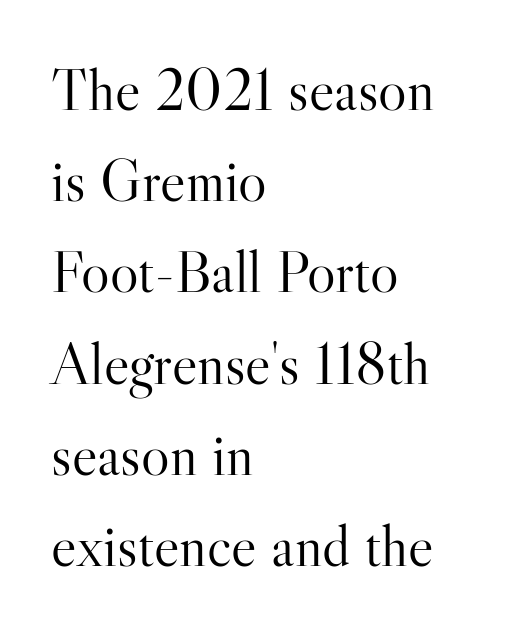
{"serif": "yes", "italic": "no", "bold": "no", "weight": "light", "width": "normal", "stroke_contrast": "high", "x_height": "small", "monospaced": "no", "underline": "no", "align": "left", "line_spacing": "normal", "line_spacing_ratio": 1.52, "letter_spacing": "normal", "letter_spacing_em": 0.0, "glyph_px": 60}
